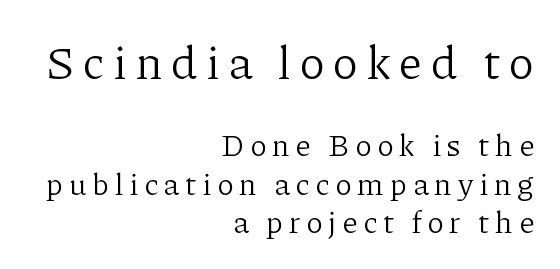
Q: Is the text bold? A: No.
Q: Is the text italic (slanted)? A: No, it is upright.
Q: Is the typeface a serif or a sans-serif typeface? A: Serif.
Q: Is the text underlined? A: No.
Q: How is the paragraph aligned? A: Right-aligned.
Q: Which block of text is set in a larger size, the first (top) or the second (bottom)? A: The first (top) one.
Q: Width (condensed, normal, or wide)? A: Normal.
Q: Stroke contrast? A: Low.
Q: x-height? A: Medium.
Q: Monospaced? A: No.
